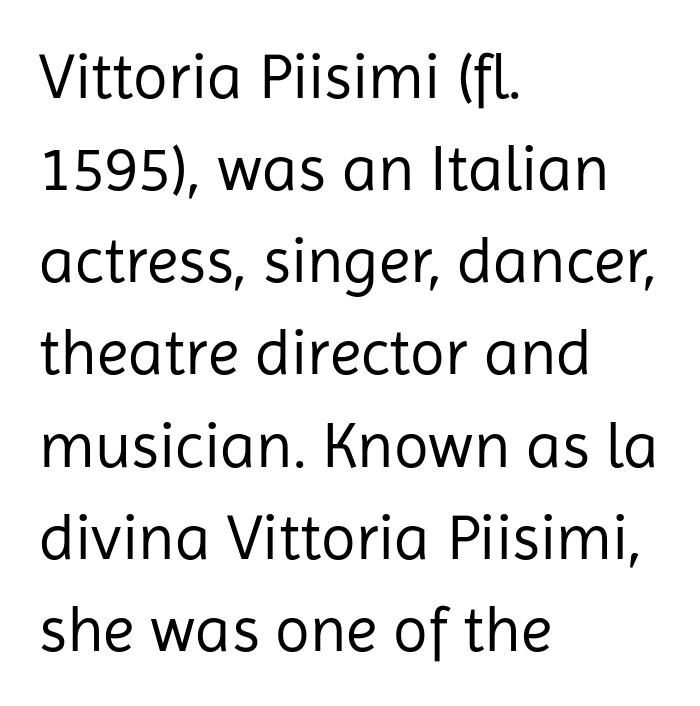
{"serif": "no", "italic": "no", "bold": "no", "weight": "regular", "width": "normal", "stroke_contrast": "low", "x_height": "medium", "monospaced": "no", "underline": "no", "align": "left", "line_spacing": "normal", "line_spacing_ratio": 1.44, "letter_spacing": "normal", "letter_spacing_em": 0.0, "glyph_px": 64}
